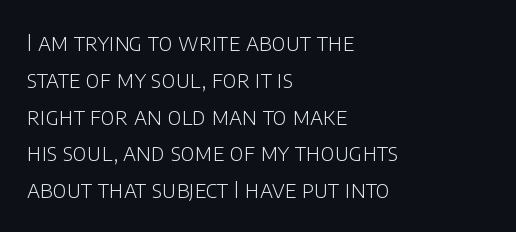
{"italic": "no", "bold": "no", "underline": "no", "align": "left", "line_spacing": "normal", "line_spacing_ratio": 1.6, "letter_spacing": "normal", "letter_spacing_em": 0.0, "glyph_px": 23}
